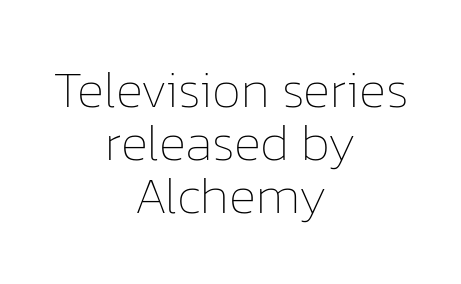
{"italic": "no", "bold": "no", "weight": "thin", "width": "normal", "stroke_contrast": "low", "x_height": "medium", "monospaced": "no", "underline": "no", "align": "center", "line_spacing": "tight", "line_spacing_ratio": 1.02, "letter_spacing": "normal", "letter_spacing_em": 0.0, "glyph_px": 52}
